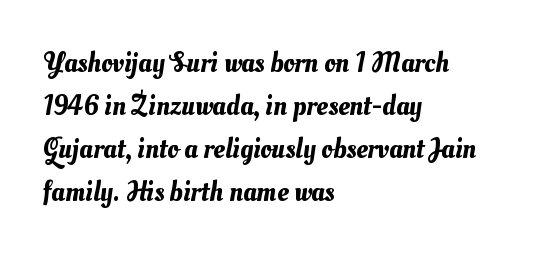
{"width": "normal", "stroke_contrast": "medium", "x_height": "small", "monospaced": "no", "underline": "no", "align": "left", "line_spacing": "normal", "line_spacing_ratio": 1.53, "letter_spacing": "normal", "letter_spacing_em": 0.0, "glyph_px": 28}
